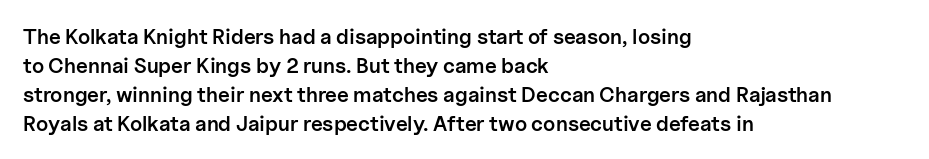
These lines keep a tight, regular rhythm from letter to letter. If you drew a ruler down the left edge, every line would touch it. Compared with an ordinary text face, these strokes are moderately heavier — a semibold. Whoever set this chose a conventional vertical rhythm. The glyphs are unaccompanied by any horizontal stroke below them.
